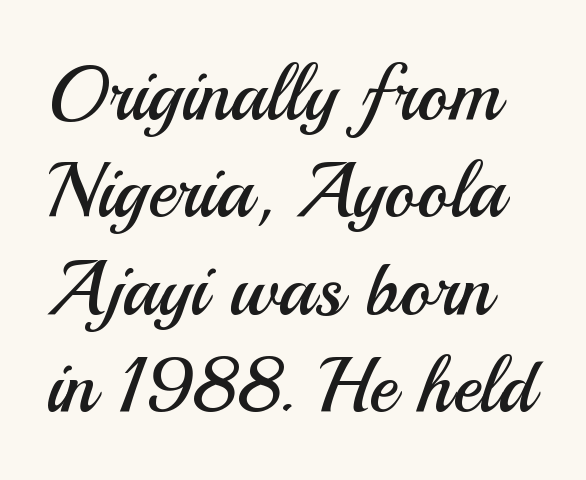
Q: Is the text bold? A: No.
Q: Is the text italic (slanted)? A: Yes.
Q: Is the typeface a serif or a sans-serif typeface? A: Sans-serif.
Q: Is the text underlined? A: No.
Q: Is the spacing between letters normal or unusually wide? A: Normal.
Q: Is the spacing between lines tight, normal or loose? A: Normal.
Q: Width (condensed, normal, or wide)? A: Normal.
Q: Stroke contrast? A: Medium.
Q: x-height? A: Small.
Q: Monospaced? A: No.
